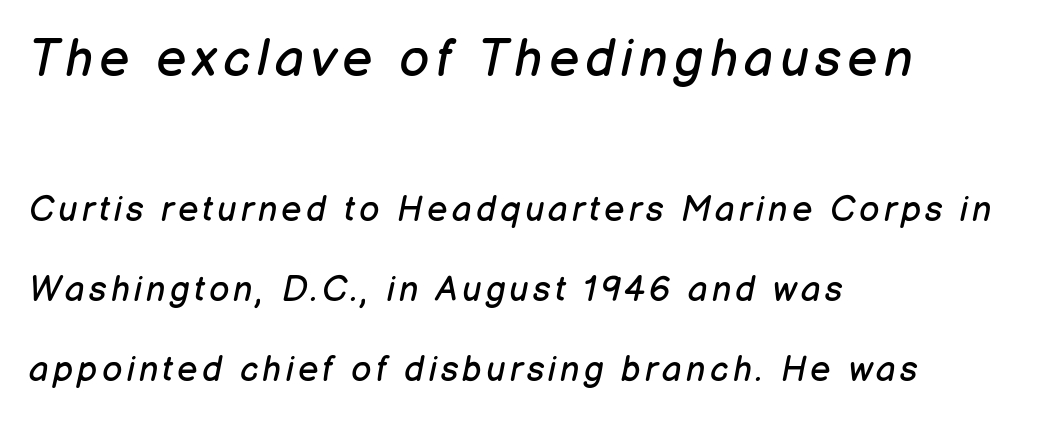
The image shows 52 px regular-weight type, italic (leaning right); set left-aligned, loose line spacing (2.28x), not underlined; the first (top) block is 1.49x larger; low stroke contrast and a medium x-height.
